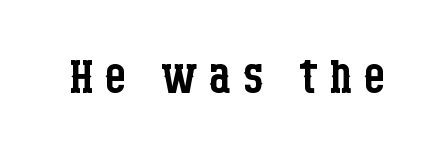
{"serif": "yes", "italic": "no", "bold": "no", "weight": "regular", "width": "condensed", "stroke_contrast": "low", "x_height": "large", "monospaced": "no", "underline": "no", "glyph_px": 68}
